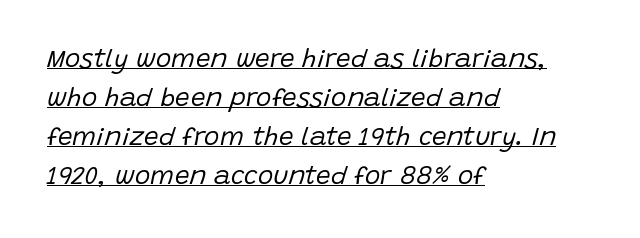
{"italic": "yes", "lean": "right", "slant_degrees": 15, "bold": "no", "underline": "yes", "align": "left", "line_spacing": "normal", "line_spacing_ratio": 1.5, "letter_spacing": "normal", "letter_spacing_em": 0.0, "glyph_px": 26}
